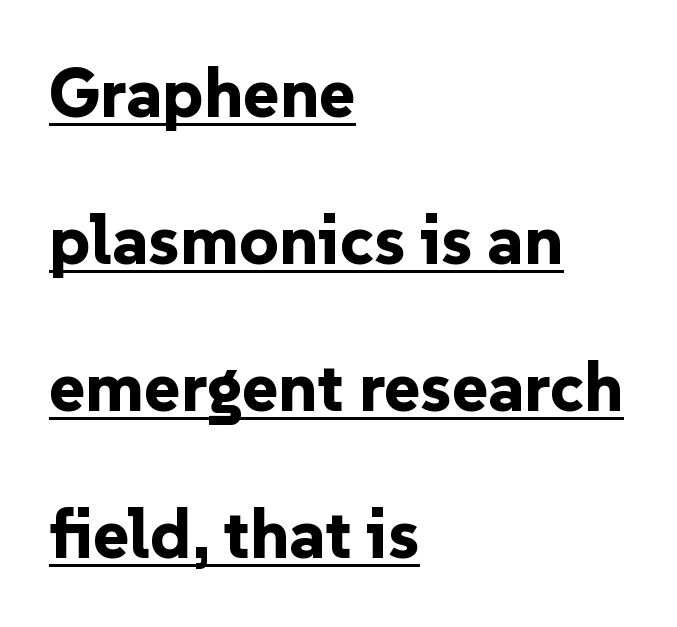
Q: Is the text bold? A: Yes.
Q: Is the text italic (slanted)? A: No, it is upright.
Q: Is the typeface a serif or a sans-serif typeface? A: Sans-serif.
Q: Is the text underlined? A: Yes.
Q: How is the paragraph aligned? A: Left-aligned.
Q: Is the spacing between letters normal or unusually wide? A: Normal.
Q: Is the spacing between lines tight, normal or loose? A: Loose.
Q: Width (condensed, normal, or wide)? A: Normal.
Q: Stroke contrast? A: Low.
Q: x-height? A: Medium.
Q: Monospaced? A: No.
